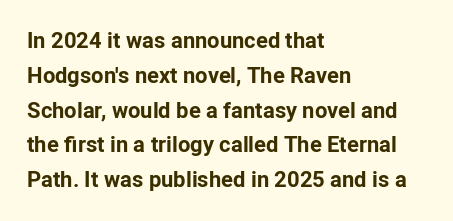
{"italic": "no", "bold": "yes", "underline": "no", "align": "left", "line_spacing": "normal", "line_spacing_ratio": 1.58, "letter_spacing": "normal", "letter_spacing_em": 0.0, "glyph_px": 22}
